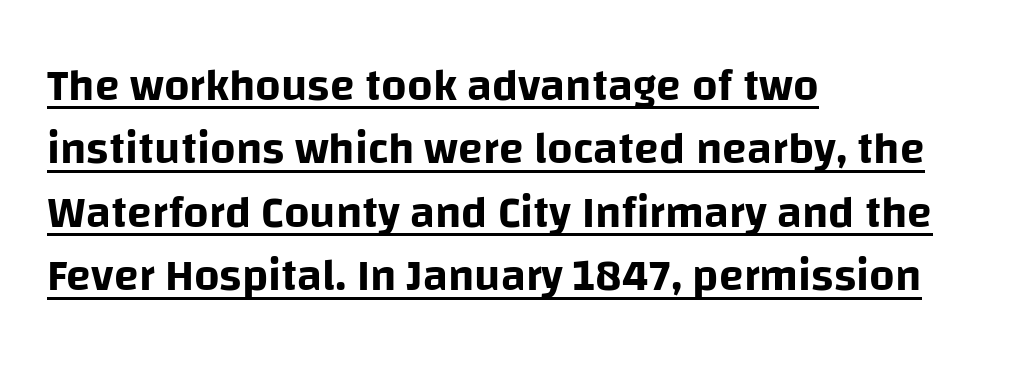
You could not count columns in this text — the font is proportionally spaced. Designer's note — italics off, roman on. In terms of leading, this rendering sits right in the middle. The letters carry no serifs — their stems end cleanly without finishing strokes. These characters rest on top of a visible drawn line. These lines stack with their left ends in a neat column.
